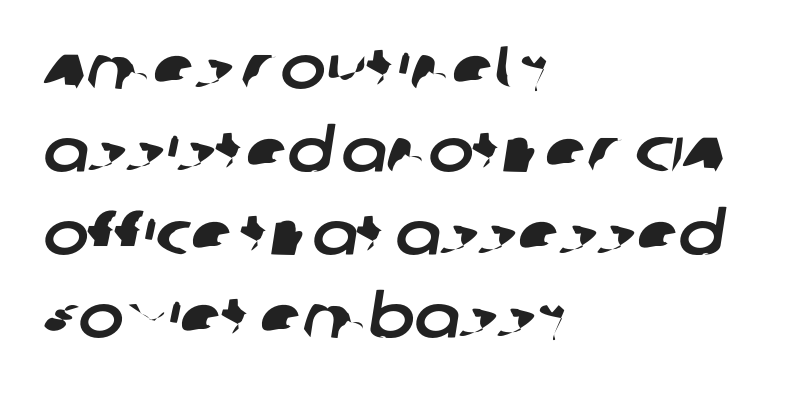
The image shows 61 px sans-serif type; set left-aligned, normal line spacing (1.36x), normal letter spacing, not underlined; low stroke contrast and a large x-height.
